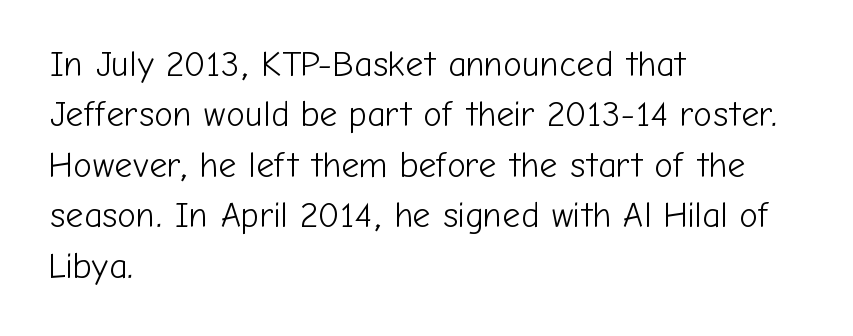
{"serif": "no", "italic": "no", "bold": "no", "weight": "light", "width": "normal", "stroke_contrast": "low", "x_height": "medium", "monospaced": "no", "underline": "no", "align": "left", "line_spacing": "normal", "line_spacing_ratio": 1.44, "letter_spacing": "normal", "letter_spacing_em": 0.0, "glyph_px": 35}
